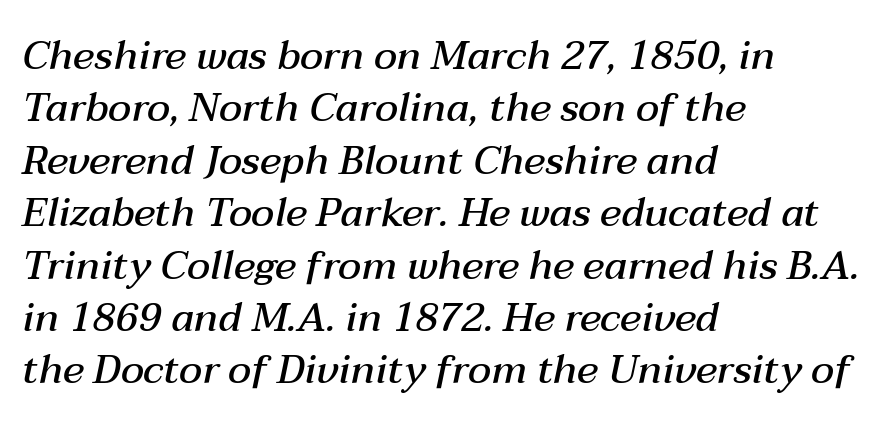
{"italic": "yes", "lean": "right", "slant_degrees": 12, "bold": "semi", "weight": "semibold", "width": "normal", "stroke_contrast": "medium", "x_height": "medium", "monospaced": "no", "underline": "no", "align": "left", "line_spacing": "normal", "line_spacing_ratio": 1.31, "letter_spacing": "normal", "letter_spacing_em": 0.0, "glyph_px": 40}
